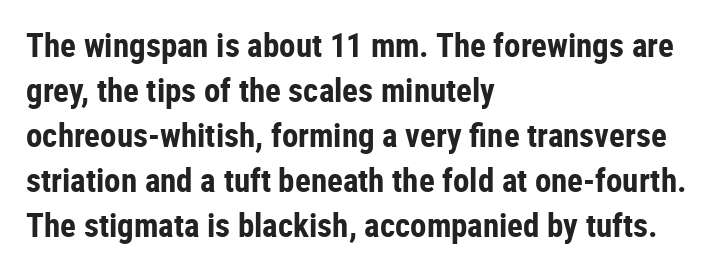
Quick note: underline off. Weight: bold. Here the designer chose a conventional face with non-uniform glyph widths. The lines are quadded left. The lettering stays uniformly vertical, giving the passage a roman look. The rendering shows plain stroke endings on the letterforms — a sans-serif design.
